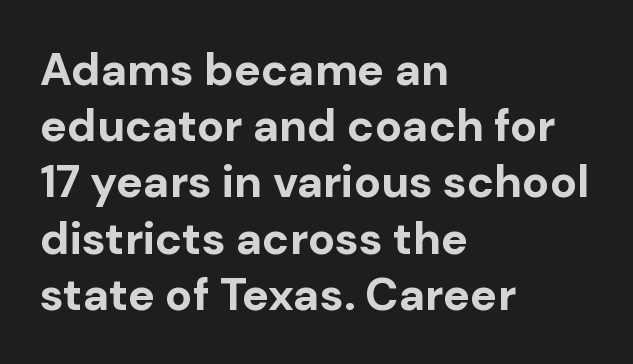
Q: Is the text bold? A: Yes.
Q: Is the text italic (slanted)? A: No, it is upright.
Q: Is the typeface a serif or a sans-serif typeface? A: Sans-serif.
Q: Is the text underlined? A: No.
Q: How is the paragraph aligned? A: Left-aligned.
Q: Is the spacing between letters normal or unusually wide? A: Normal.
Q: Is the spacing between lines tight, normal or loose? A: Normal.
Q: Width (condensed, normal, or wide)? A: Normal.
Q: Stroke contrast? A: Low.
Q: x-height? A: Medium.
Q: Monospaced? A: No.
